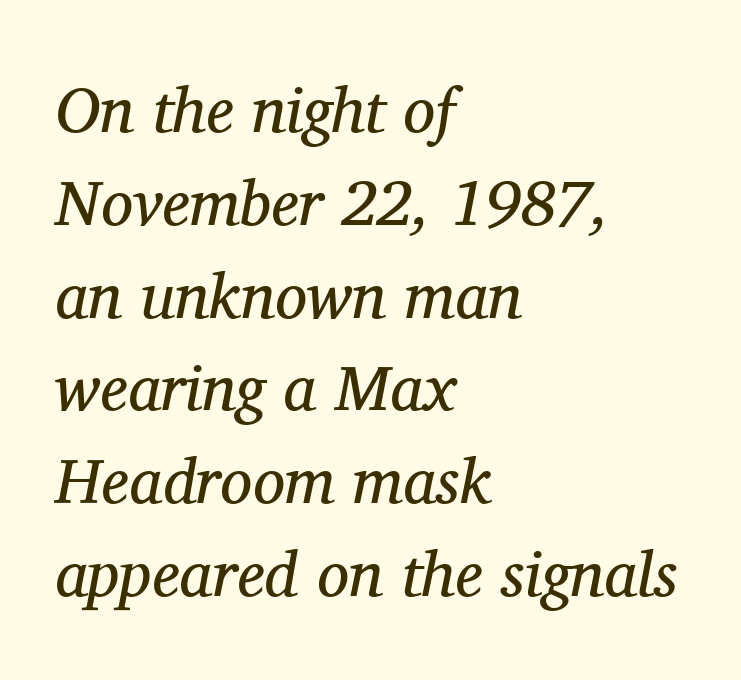
{"serif": "yes", "italic": "yes", "lean": "right", "slant_degrees": 11, "bold": "no", "weight": "regular", "width": "normal", "stroke_contrast": "medium", "x_height": "medium", "monospaced": "no", "underline": "no", "align": "left", "line_spacing": "normal", "line_spacing_ratio": 1.45, "letter_spacing": "normal", "letter_spacing_em": 0.0, "glyph_px": 64}
